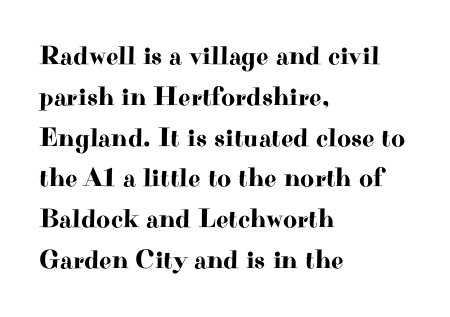
The typography opts for an upright posture over an oblique one. Descenders hang freely into open space. The rag falls on the right side of this text block. No extra tracking has been applied to these lines. Does the leading feel generous? No, just average.
